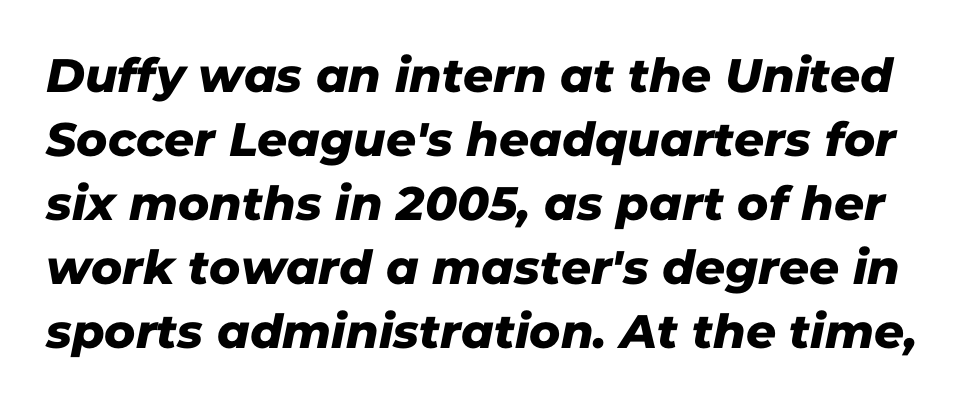
Q: Is the typeface a serif or a sans-serif typeface? A: Sans-serif.
Q: Is the text underlined? A: No.
Q: Is the spacing between letters normal or unusually wide? A: Normal.
Q: Is the spacing between lines tight, normal or loose? A: Normal.
Q: Width (condensed, normal, or wide)? A: Normal.
Q: Stroke contrast? A: Low.
Q: x-height? A: Medium.
Q: Monospaced? A: No.
